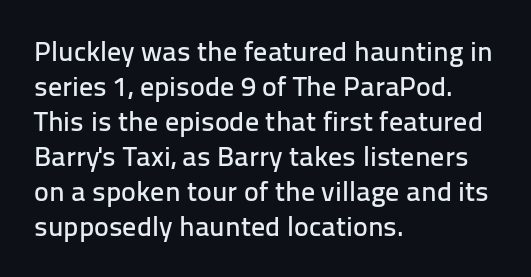
Note the varied advance widths — an 'i' is clearly narrower than an 'm'. Spacing between characters is what you'd get straight out of the box. Is this a sans? Yes — the strokes have no serifs. The line-height multiplier appears to be the usual default. You can tell it's not italic because the verticals are truly vertical.
